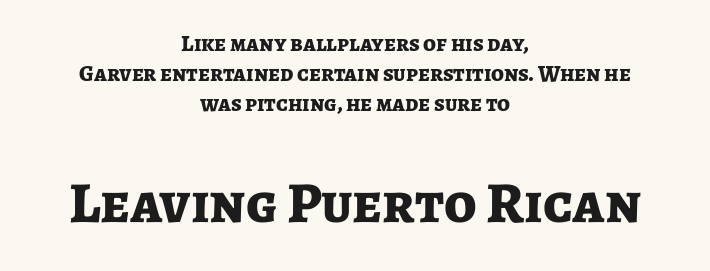
Q: Is the text bold? A: Yes.
Q: Is the text italic (slanted)? A: No, it is upright.
Q: Is the typeface a serif or a sans-serif typeface? A: Sans-serif.
Q: Is the text underlined? A: No.
Q: How is the paragraph aligned? A: Centered.
Q: Is the spacing between letters normal or unusually wide? A: Normal.
Q: Is the spacing between lines tight, normal or loose? A: Normal.
Q: Which block of text is set in a larger size, the first (top) or the second (bottom)? A: The second (bottom) one.
Q: Width (condensed, normal, or wide)? A: Normal.
Q: Stroke contrast? A: Low.
Q: x-height? A: Medium.
Q: Monospaced? A: No.
